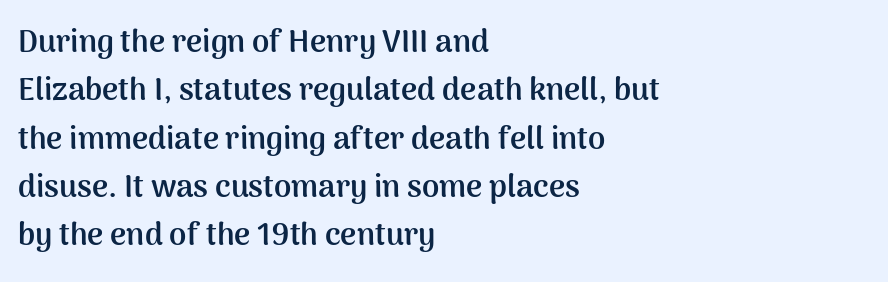
Q: Is the text bold? A: Yes.
Q: Is the text italic (slanted)? A: No, it is upright.
Q: Is the typeface a serif or a sans-serif typeface? A: Sans-serif.
Q: Is the text underlined? A: No.
Q: How is the paragraph aligned? A: Left-aligned.
Q: Is the spacing between letters normal or unusually wide? A: Normal.
Q: Is the spacing between lines tight, normal or loose? A: Normal.
Q: Width (condensed, normal, or wide)? A: Normal.
Q: Stroke contrast? A: Medium.
Q: x-height? A: Medium.
Q: Monospaced? A: No.
